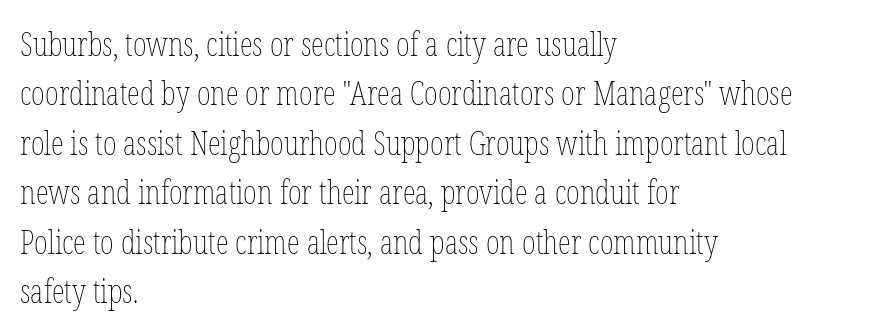
The image shows 33 px thin, condensed type, upright; set left-aligned, normal line spacing (1.5x), normal letter spacing, not underlined; low stroke contrast and a medium x-height.
